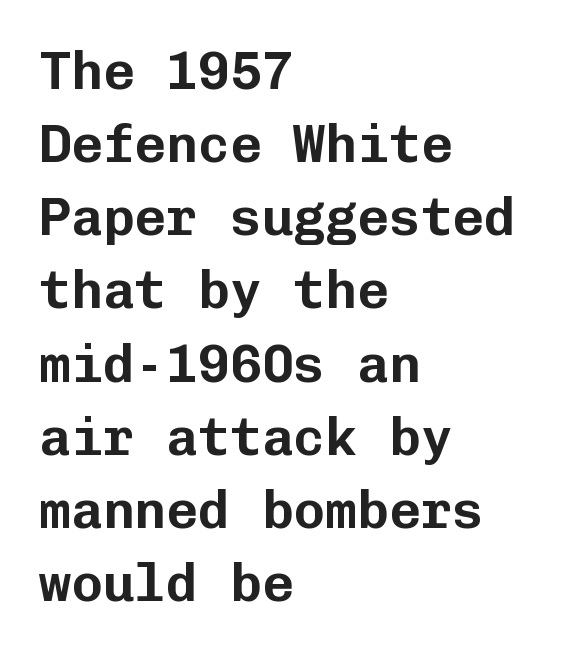
{"serif": "no", "italic": "no", "width": "normal", "stroke_contrast": "low", "x_height": "medium", "monospaced": "yes", "underline": "no", "align": "left", "line_spacing": "normal", "line_spacing_ratio": 1.38, "letter_spacing": "normal", "letter_spacing_em": 0.0, "glyph_px": 53}
